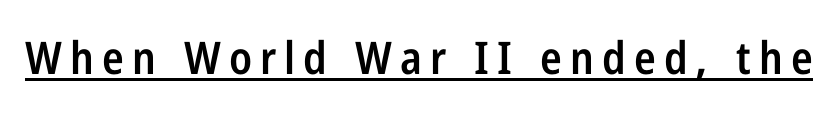
As a designer I'd log this as weight 600, semibold. The rendering uses the underline text-decoration. Is this a sans? Yes — the strokes have no serifs. Think of a printed novel: that variable character pitch is what you see here.
